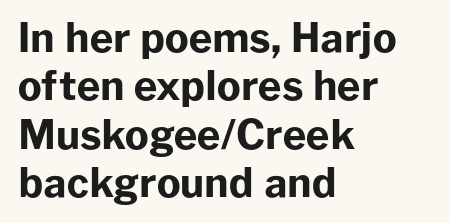
{"serif": "no", "italic": "no", "bold": "yes", "weight": "bold", "width": "normal", "stroke_contrast": "low", "x_height": "medium", "monospaced": "no", "underline": "no", "align": "left", "line_spacing_ratio": 1.21, "letter_spacing": "normal", "letter_spacing_em": 0.0, "glyph_px": 40}
